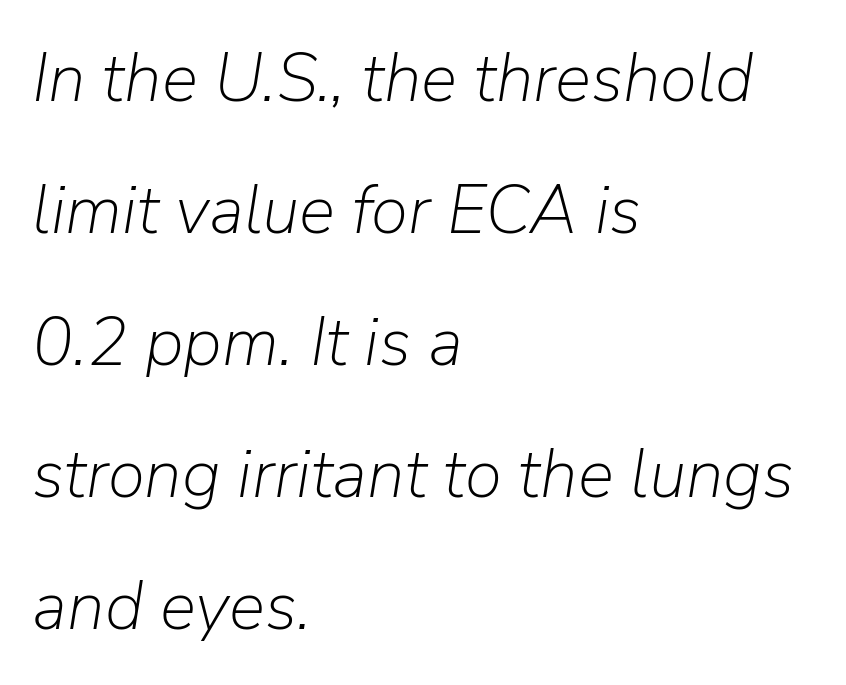
The image shows 68 px light type, italic (leaning right); set left-aligned, loose line spacing (1.94x), normal letter spacing, not underlined; low stroke contrast and a medium x-height.
